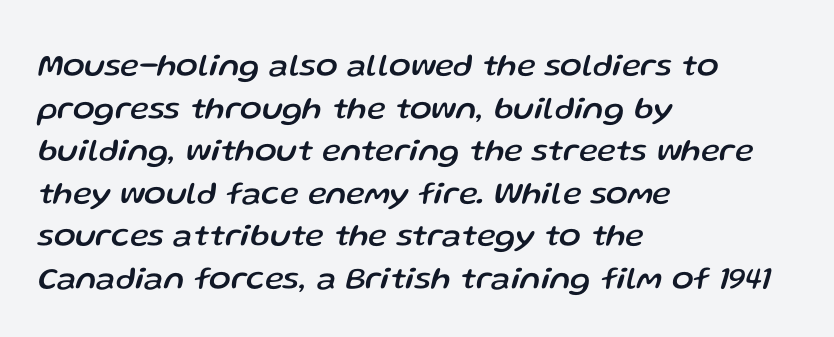
Q: Is the text italic (slanted)? A: Yes, it leans right by about 13 degrees.
Q: Is the text underlined? A: No.
Q: How is the paragraph aligned? A: Left-aligned.
Q: Is the spacing between letters normal or unusually wide? A: Normal.
Q: Is the spacing between lines tight, normal or loose? A: Normal.
Q: Width (condensed, normal, or wide)? A: Normal.
Q: Stroke contrast? A: Low.
Q: x-height? A: Medium.
Q: Monospaced? A: No.
